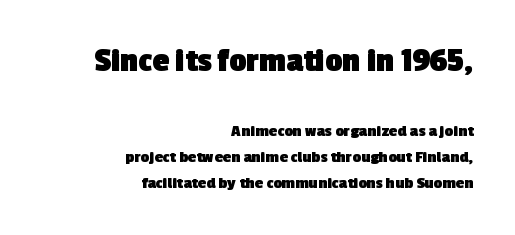
The image shows 34 px heavy sans-serif type; set right-aligned, normal line spacing (1.52x), normal letter spacing, not underlined; the first (top) block is 2.0x larger; a medium x-height.
